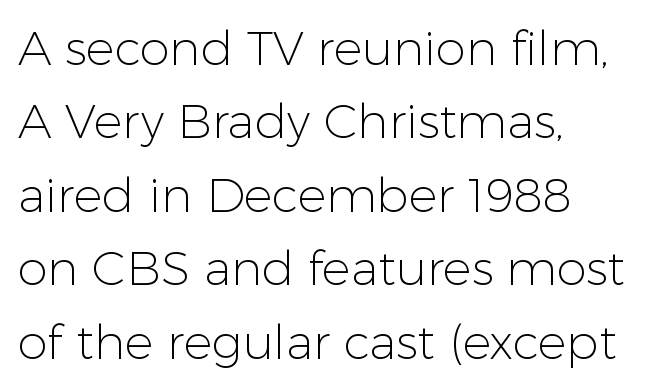
The image shows 48 px light sans-serif type, upright; set left-aligned, normal line spacing (1.53x), normal letter spacing, not underlined; low stroke contrast and a medium x-height.
